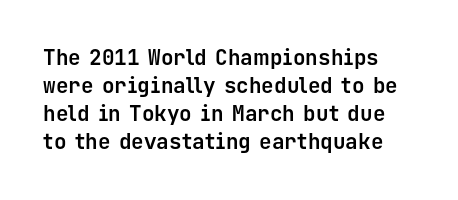
The image shows 21 px bold type, upright; set normal line spacing (1.34x), normal letter spacing, not underlined.
